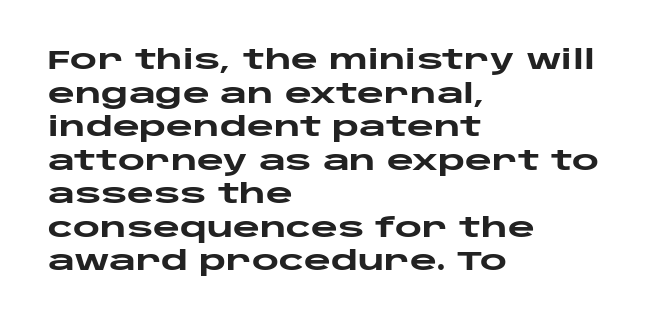
The image shows 26 px bold type, upright; set left-aligned, normal line spacing (1.29x), normal letter spacing, not underlined.
